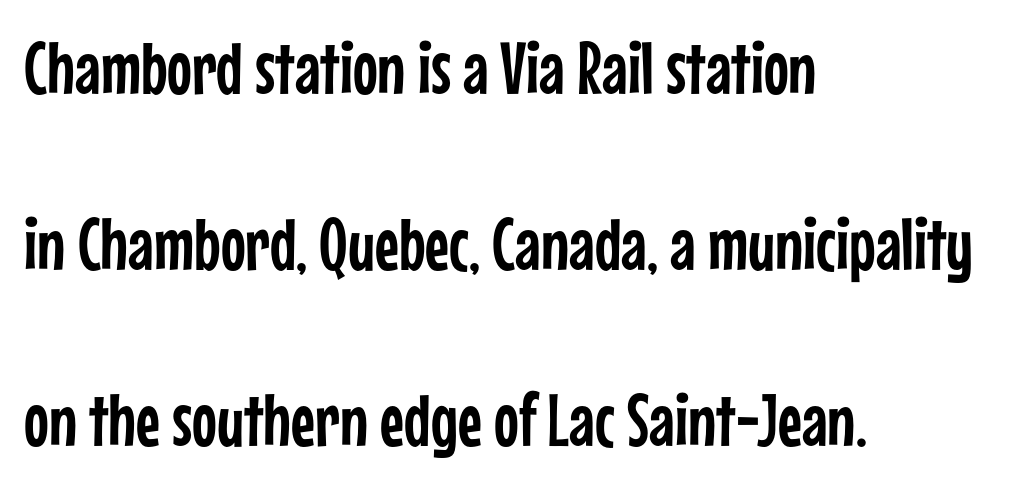
The image shows 74 px condensed sans-serif type, upright; set left-aligned, loose line spacing (2.38x), normal letter spacing, not underlined; low stroke contrast and a medium x-height.
